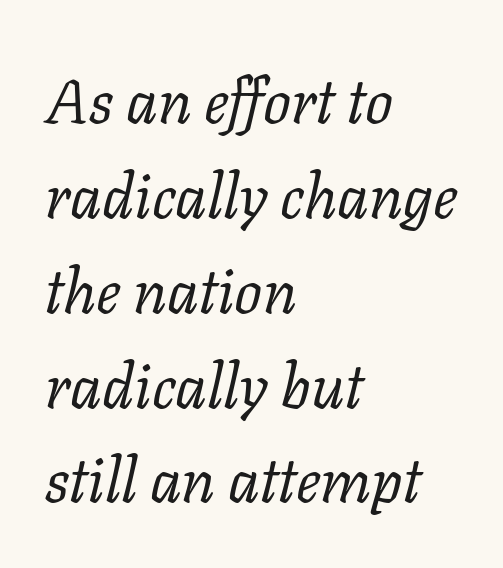
{"serif": "yes", "italic": "yes", "lean": "right", "slant_degrees": 11, "bold": "no", "weight": "regular", "width": "normal", "stroke_contrast": "low", "x_height": "medium", "monospaced": "no", "underline": "no", "align": "left", "line_spacing": "normal", "line_spacing_ratio": 1.53, "letter_spacing": "normal", "letter_spacing_em": 0.0, "glyph_px": 62}
